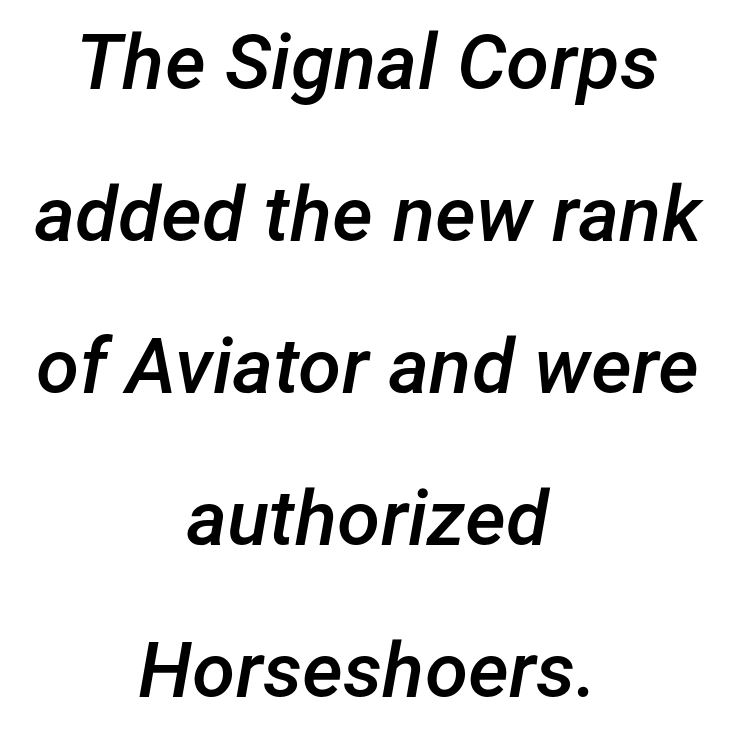
Typeset on center — no edge is straight. You could not count columns in this text — the font is proportionally spaced. The face used here has a pronounced slope to its letters. Typesetter's note: demi weight, one step under bold. Is there much room between lines? Yes — plenty of vertical air separates them. Quick note: underline off.
